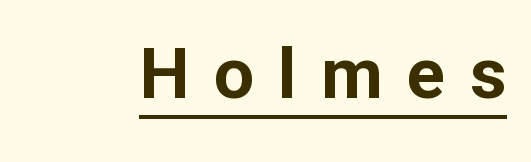
The image shows 71 px bold sans-serif type, upright; set unusually wide letter spacing (+0.34 em), underlined; low stroke contrast and a medium x-height.
